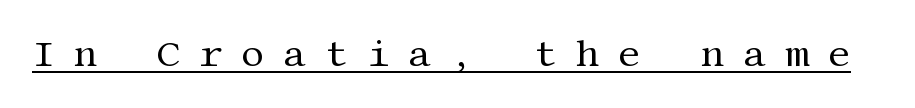
{"serif": "yes", "italic": "no", "bold": "no", "weight": "regular", "width": "normal", "stroke_contrast": "medium", "x_height": "large", "underline": "yes", "letter_spacing": "wide", "letter_spacing_em": 0.49, "glyph_px": 37}
